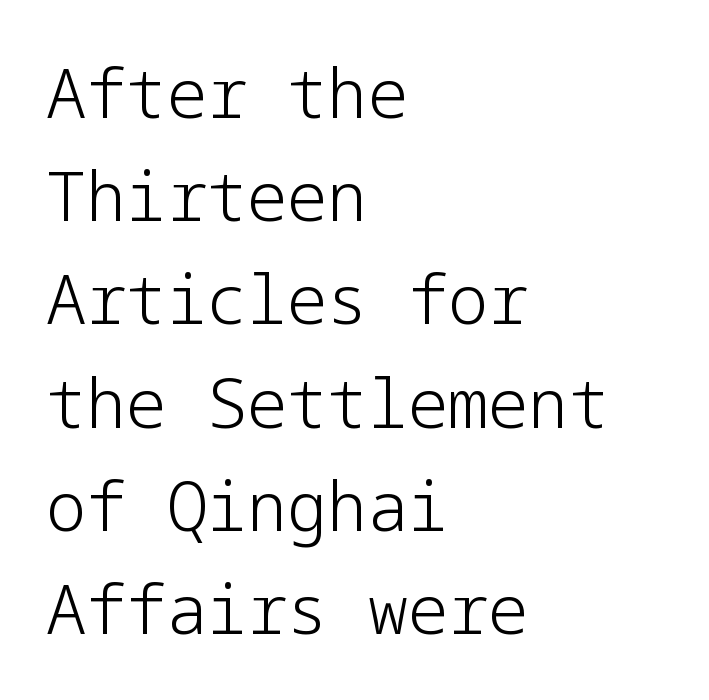
The image shows 67 px light sans-serif type, upright; set left-aligned, normal line spacing (1.54x), normal letter spacing, not underlined; low stroke contrast and a medium x-height.
